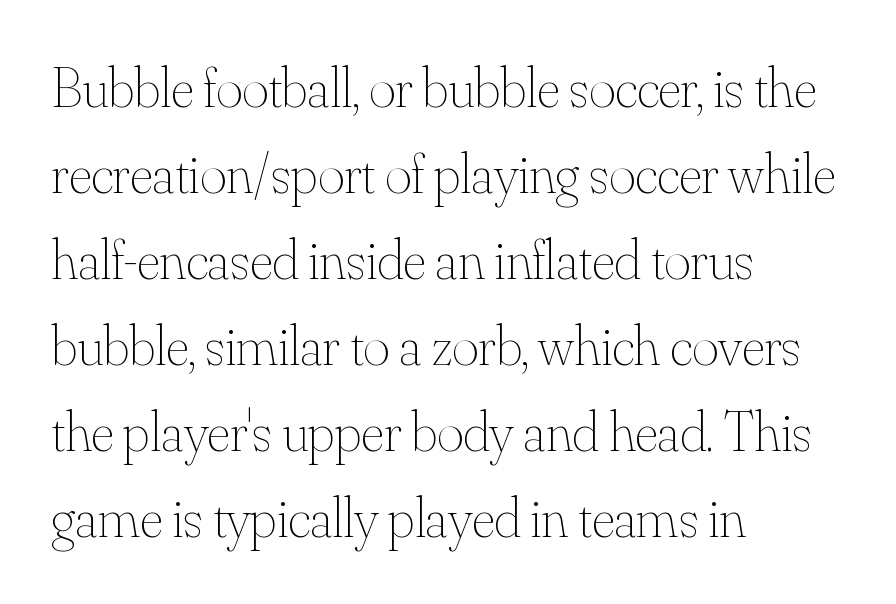
Nobody touched the tracking dial on this one. Is this a heavy cut? Hardly; it is regular or lighter. The letters advance in unequal steps, a hallmark of proportional type. Do the letters lean? They stand straight. The setting favours the left margin, as ordinary paragraphs usually do.
